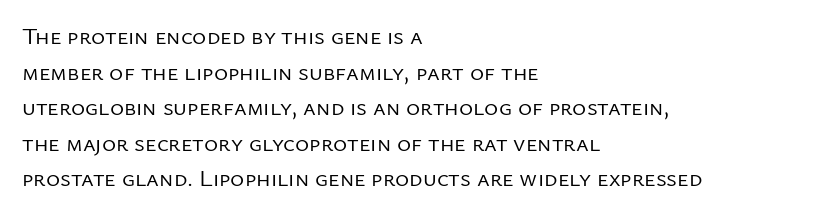
No italicization has been applied; the sample stays upright. Each line starts at the same left margin while the right side varies. Weight: regular or lighter. Compared with typical paragraphs, the rows here are spaced about the same. No extra tracking has been applied to these lines. Any mark beneath the type? The region is blank.
